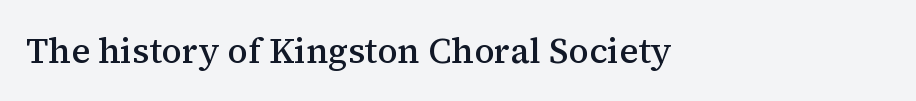
{"serif": "yes", "italic": "no", "bold": "semi", "weight": "semibold", "width": "normal", "stroke_contrast": "medium", "x_height": "medium", "monospaced": "no", "underline": "no", "align": "left", "letter_spacing": "normal", "letter_spacing_em": 0.0, "glyph_px": 35}
